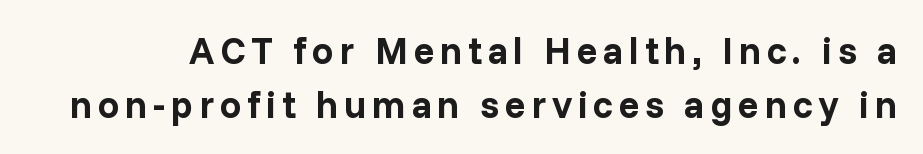
The axis of the letterforms is exactly vertical. Does the weight exceed regular? Yes, all the way to bold. The words here are not underlined. Spacing verdict: proportional, widths tailored to each character. Grotesque or geometric, the face here clearly has no serifs. The rows are spaced the way most documents space them.
